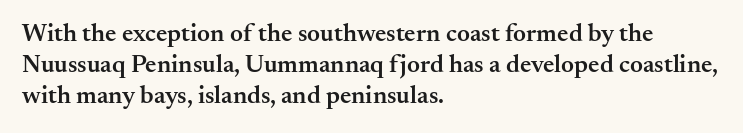
The vertical gap from one line to the next is medium. This sample is left-justified, so line endings fall wherever the words run out. Check under the words: just untouched page. Honestly, the letter spacing is just normal — you wouldn't notice it. Does the lettering tilt? It doesn't — this is upright. Typesetter's note: demi weight, one step under bold.
